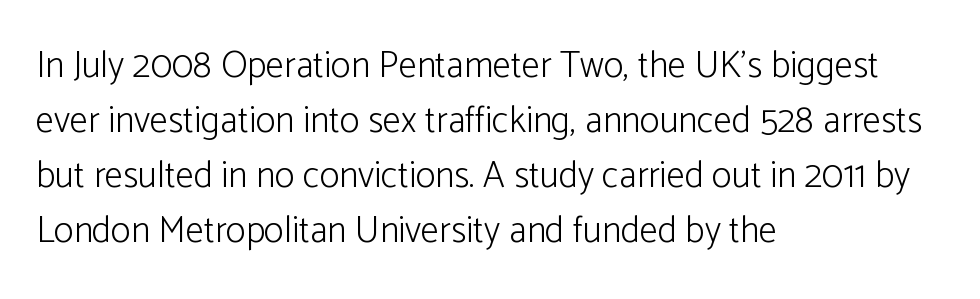
If you drew a ruler down the left edge, every line would touch it. Tracking here is standard; glyphs follow each other at the usual distance. Is there any slant? The stems are plumb. If you measured baseline to baseline, you'd find a middling distance.
